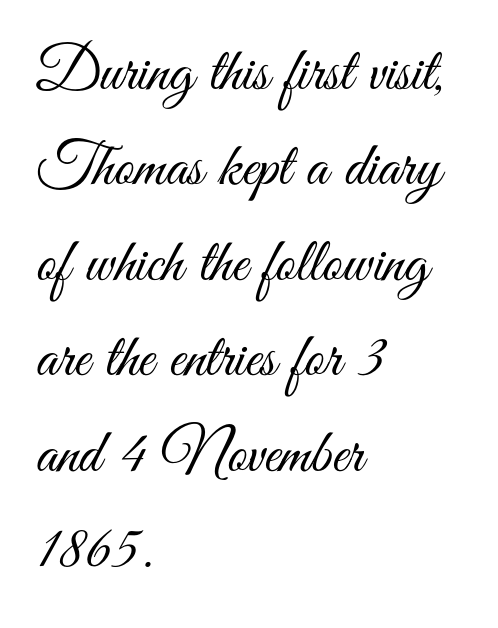
{"serif": "no", "bold": "no", "weight": "light", "width": "condensed", "stroke_contrast": "medium", "x_height": "small", "monospaced": "no", "underline": "no", "align": "left", "line_spacing": "normal", "line_spacing_ratio": 1.54, "letter_spacing": "normal", "letter_spacing_em": 0.0, "glyph_px": 62}
